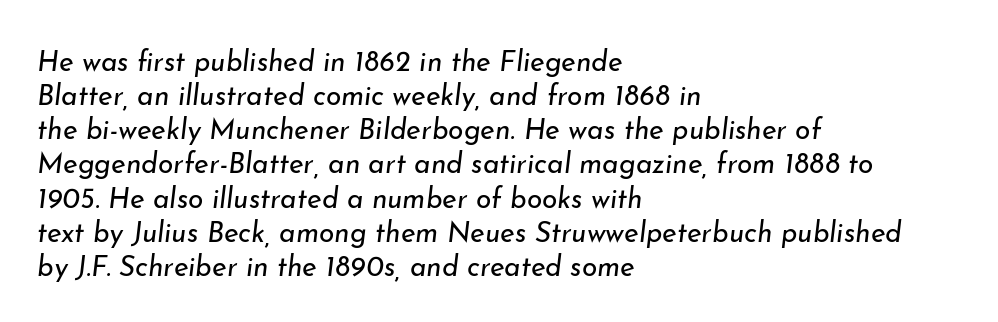
The image shows 28 px regular-weight type, italic (leaning right); set left-aligned, line spacing 1.22x, normal letter spacing, not underlined; low stroke contrast and a small x-height.
